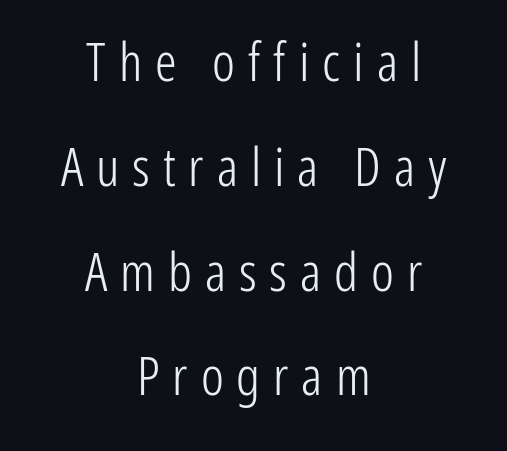
The block of text is sparse from top to bottom, with ample space between rows. Quick note: underline off. The passage shown is typed in a proportional face where columns would drift. Rendered with straight, roman letterforms. A quiet, ordinary-to-light weight characterises the typeface.
